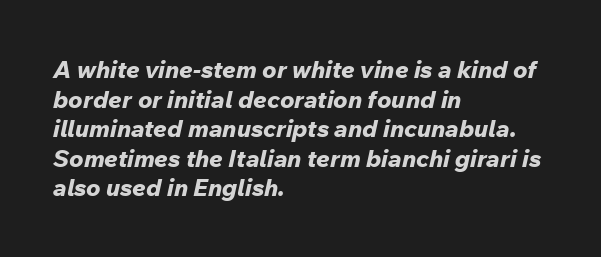
Q: Is the text bold? A: Yes.
Q: Is the text italic (slanted)? A: Yes, it leans right by about 12 degrees.
Q: Is the text underlined? A: No.
Q: How is the paragraph aligned? A: Left-aligned.
Q: Is the spacing between letters normal or unusually wide? A: Normal.
